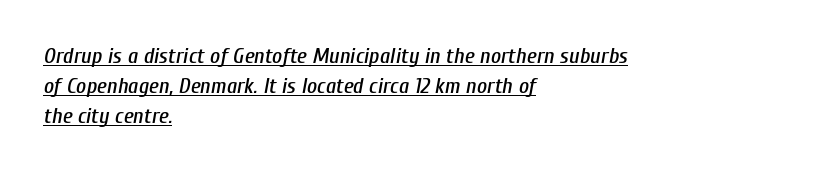
This rendering uses left alignment, leaving the right contour irregular. Evenly set lines give the paragraph a standard silhouette. The face used here is rendered with its standard letterfit. These lines were composed using italics. The specimen includes a rule beneath the text block's lines.
